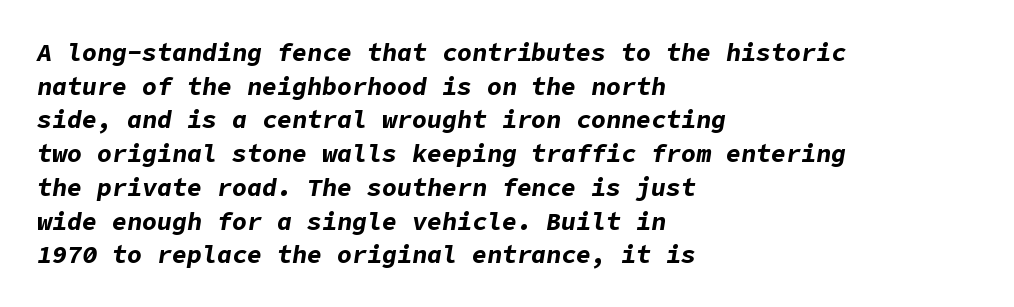
Anything drawn beneath the words? Only blank space. The designer left line spacing at the default. Alignment: flush left. This is oblique type, the kind used for emphasis or titles. Short note: letters normally spaced. Typesetter's note: full bold, strokes at maximum text heaviness.
